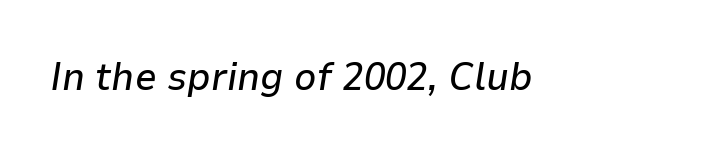
{"italic": "yes", "lean": "right", "slant_degrees": 9, "width": "normal", "stroke_contrast": "low", "x_height": "medium", "monospaced": "no", "underline": "no", "letter_spacing": "normal", "letter_spacing_em": 0.0, "glyph_px": 39}
